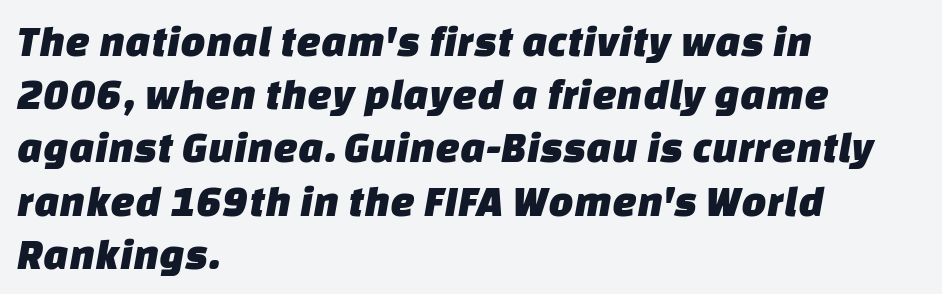
{"serif": "no", "width": "normal", "stroke_contrast": "low", "x_height": "large", "monospaced": "no", "underline": "no", "align": "left", "line_spacing_ratio": 1.21, "letter_spacing": "normal", "letter_spacing_em": 0.0, "glyph_px": 44}
